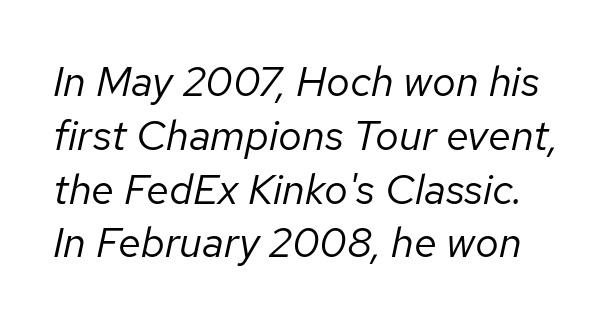
No word sits above an underline. You could not count columns in this text — the font is proportionally spaced. This sample uses plain, unmodified letter spacing. Compared with a typical body face, this is equally light or lighter still. Does the lettering tilt? It does — this is italic.
